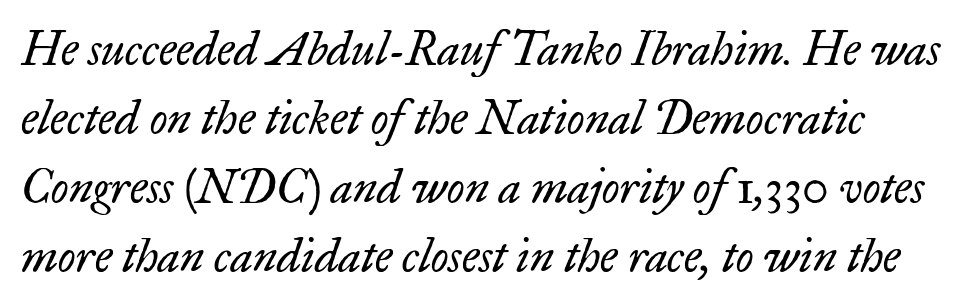
Q: Is the text bold? A: No.
Q: Is the text italic (slanted)? A: Yes, it leans right by about 17 degrees.
Q: Is the typeface a serif or a sans-serif typeface? A: Serif.
Q: Is the text underlined? A: No.
Q: Is the spacing between letters normal or unusually wide? A: Normal.
Q: Is the spacing between lines tight, normal or loose? A: Normal.
Q: Width (condensed, normal, or wide)? A: Normal.
Q: Stroke contrast? A: Low.
Q: x-height? A: Small.
Q: Monospaced? A: No.
